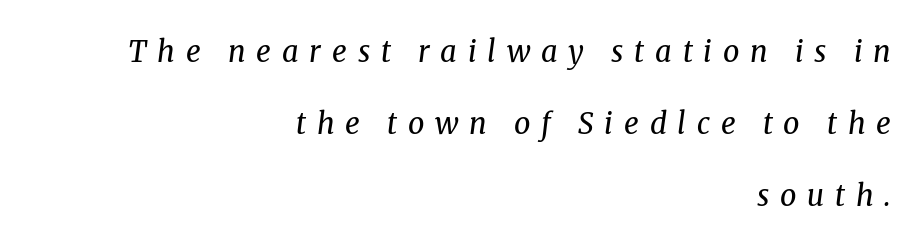
The image shows 29 px regular-weight serif type, italic (leaning right); set right-aligned, loose line spacing (2.49x), unusually wide letter spacing (+0.37 em), not underlined; medium stroke contrast and a medium x-height.
